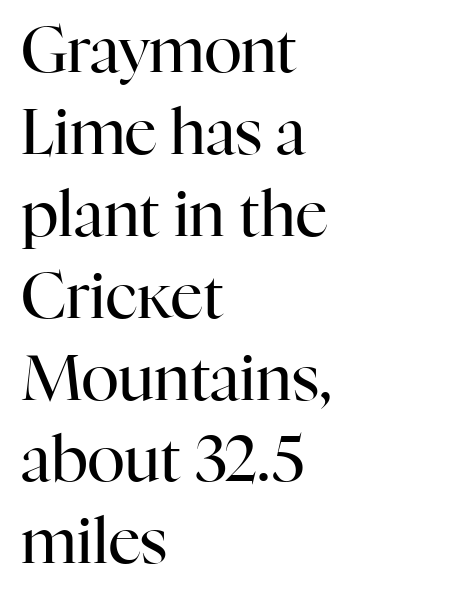
The image shows 63 px regular-weight serif type, upright; set left-aligned, normal line spacing (1.3x), normal letter spacing, not underlined; high stroke contrast and a medium x-height.
